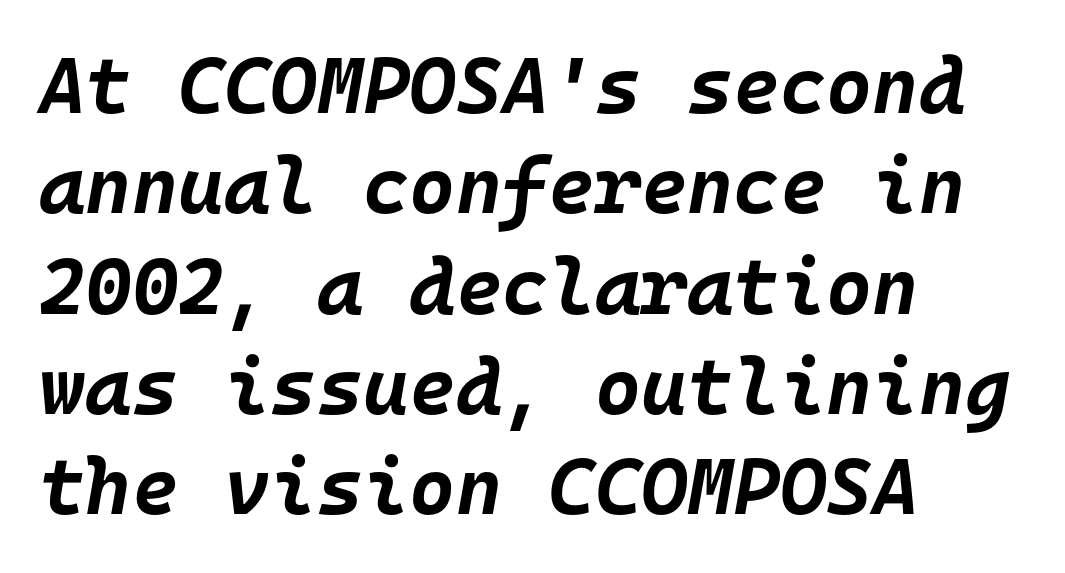
These lines were composed using italics. The typesetting leans heavy: a genuine bold. Here the designer chose a console-style face with uniform glyph widths. Leading matches the norm, producing a regular column. The string is rendered with underlining switched off. Is the block centered? No — it sits flush against the left margin.
